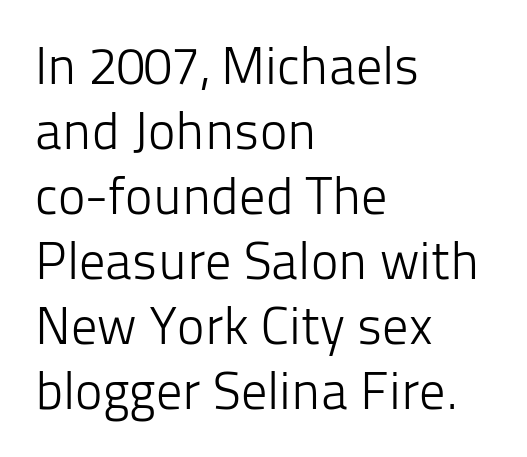
Q: Is the text bold? A: No.
Q: Is the text italic (slanted)? A: No, it is upright.
Q: Is the typeface a serif or a sans-serif typeface? A: Sans-serif.
Q: Is the text underlined? A: No.
Q: How is the paragraph aligned? A: Left-aligned.
Q: Is the spacing between letters normal or unusually wide? A: Normal.
Q: Is the spacing between lines tight, normal or loose? A: Normal.
Q: Width (condensed, normal, or wide)? A: Normal.
Q: Stroke contrast? A: Low.
Q: x-height? A: Medium.
Q: Monospaced? A: No.
